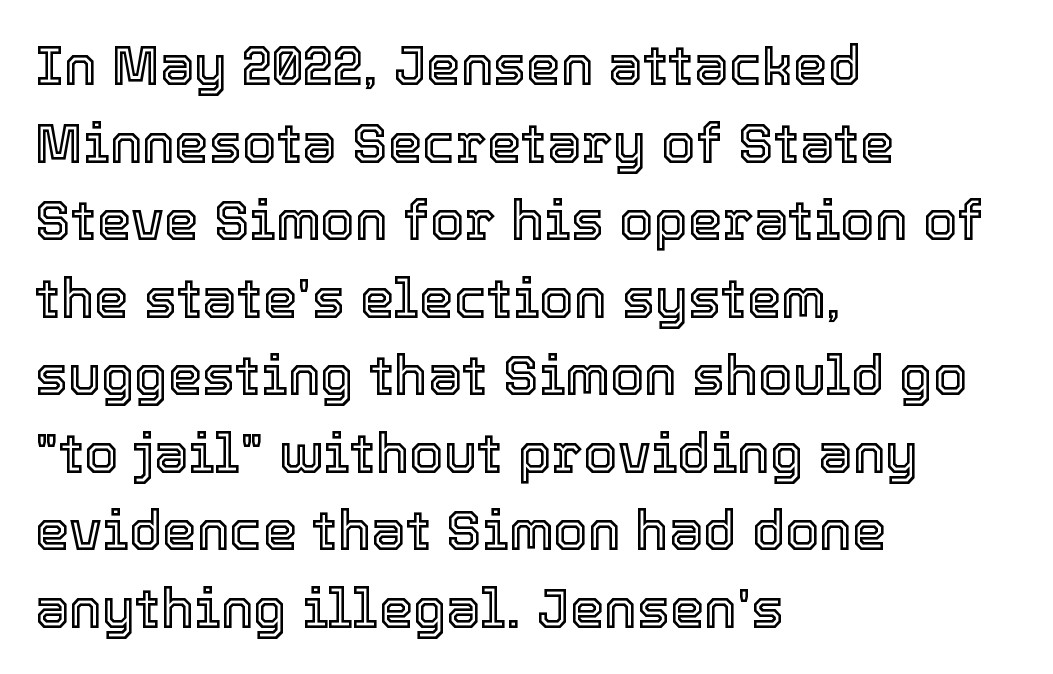
Short note: letters normally spaced. Here the designer chose a conventional face with non-uniform glyph widths. Students, observe: this is what conventionally led text looks like. Left-aligned paragraph, ragged on the right. If you drew a line through each stem, it would be perfectly vertical. The zone under the glyphs is completely vacant.
